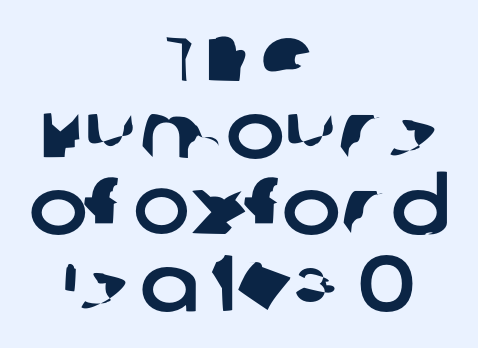
Does extra space separate the letters? No, they use regular spacing. Rule under the text: the space is simply empty. Each letter keeps its own natural width here, so spacing adapts to shape. This is sans-serif lettering, the kind often seen on screens and signage. This rendering uses center alignment, leaving both contours irregular but symmetric. The lines are packed closely together with very little leading.
